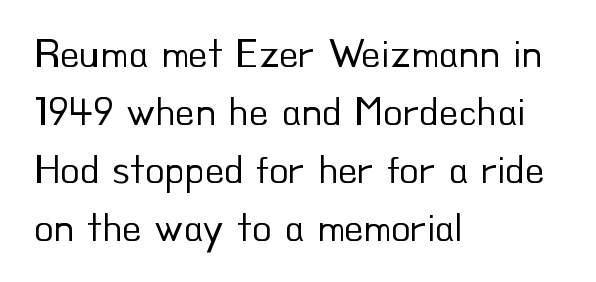
How would I describe the line gaps? Plain and ordinary. Think of a printed novel: that variable character pitch is what you see here. Tall strokes in this sample are plumb rather than angled. Casual observation: everything's shoved over to the left. Default kerning and tracking; the words read as compact shapes.
